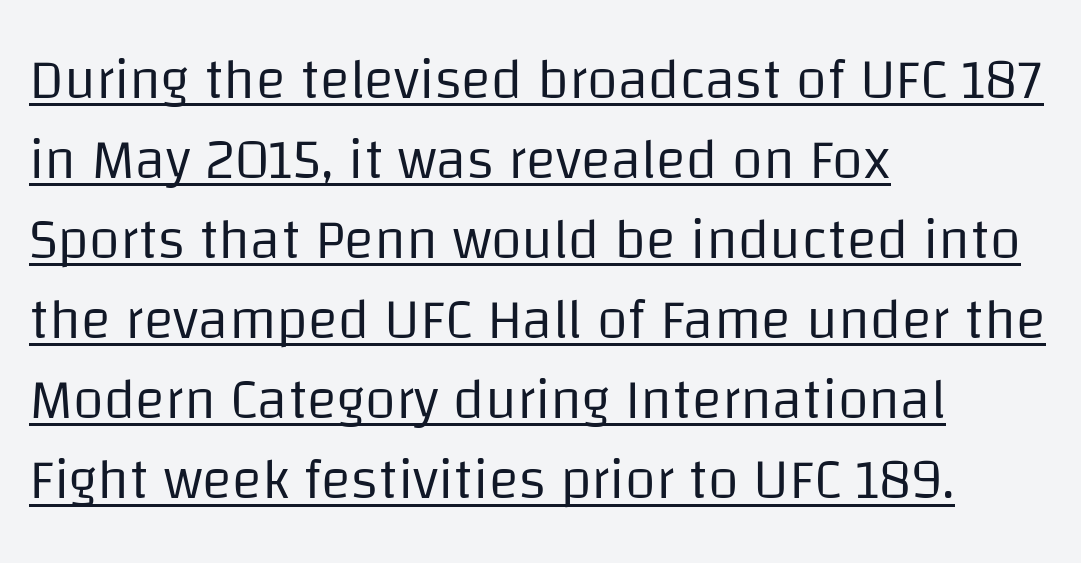
The rendering uses the underline text-decoration. Here the designer chose a conventional face with non-uniform glyph widths. The compositor pushed each line to the left boundary. The passage shown has conventional tracking throughout. Is this a sans? Yes — the strokes have no serifs.
